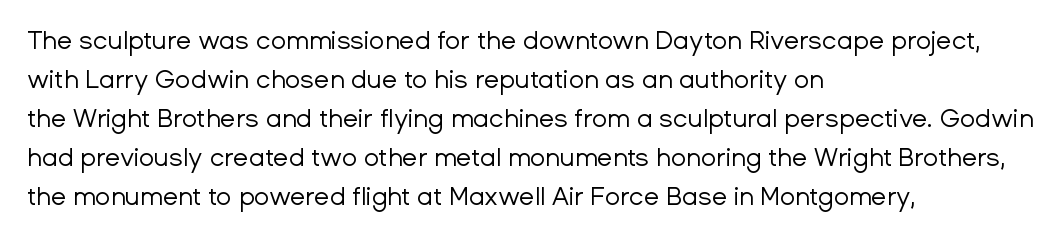
The image shows 25 px text type, upright; set left-aligned, normal line spacing (1.56x), normal letter spacing, not underlined.
